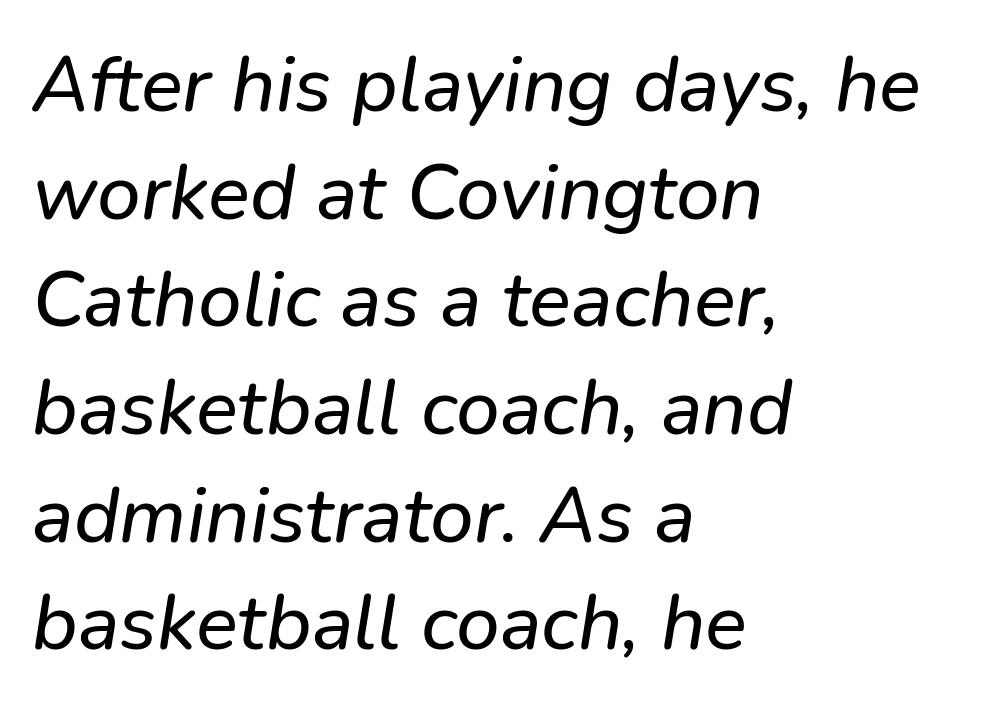
The image shows 78 px text type, italic (leaning right); set left-aligned, normal line spacing (1.38x), normal letter spacing, not underlined; low stroke contrast and a medium x-height.
